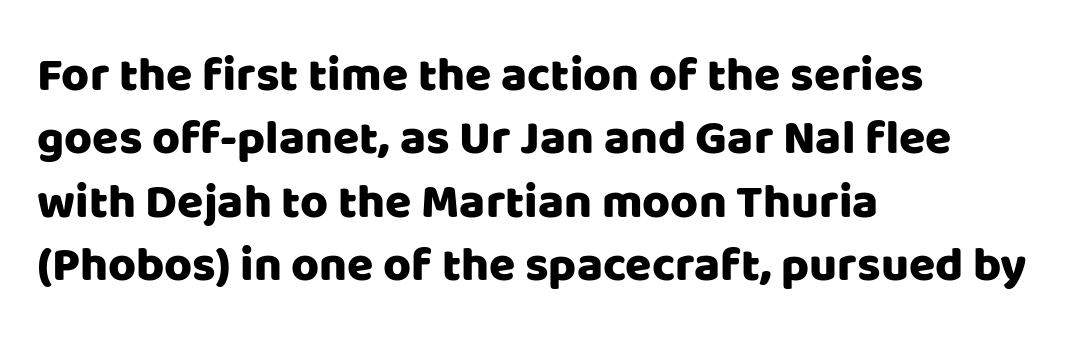
The image shows 48 px sans-serif type, upright; set left-aligned, normal line spacing (1.32x), normal letter spacing, not underlined; low stroke contrast and a large x-height.
